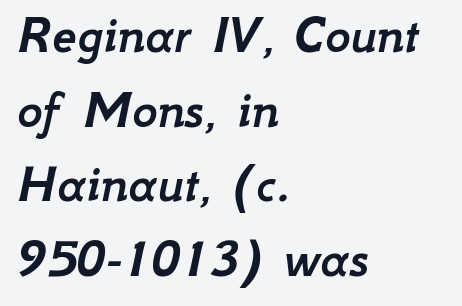
Q: Is the text italic (slanted)? A: Yes, it leans right by about 12 degrees.
Q: Is the text underlined? A: No.
Q: How is the paragraph aligned? A: Left-aligned.
Q: Is the spacing between letters normal or unusually wide? A: Normal.
Q: Is the spacing between lines tight, normal or loose? A: Normal.
Q: Width (condensed, normal, or wide)? A: Normal.
Q: Stroke contrast? A: Low.
Q: x-height? A: Small.
Q: Monospaced? A: No.
